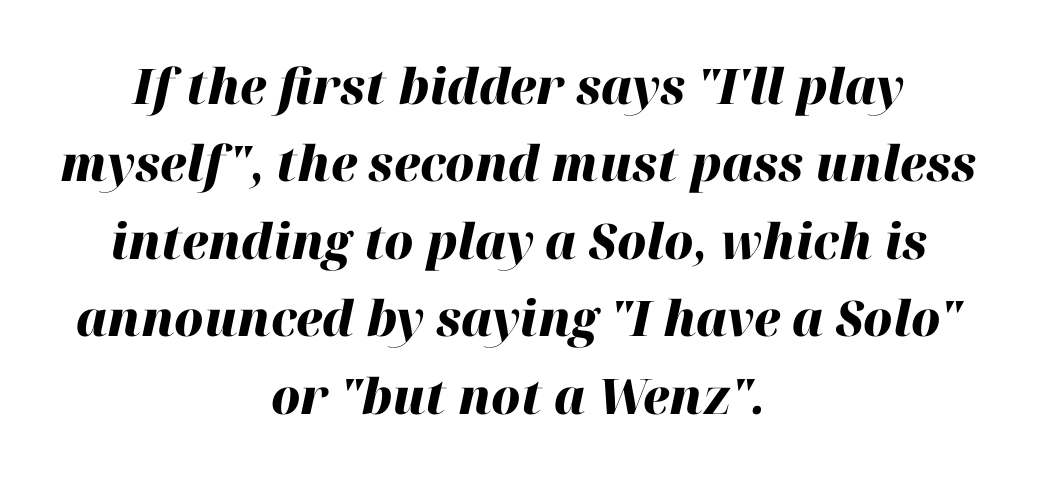
{"italic": "yes", "lean": "right", "slant_degrees": 12, "bold": "yes", "weight": "heavy", "width": "normal", "stroke_contrast": "high", "x_height": "medium", "monospaced": "no", "underline": "no", "align": "center", "line_spacing": "normal", "line_spacing_ratio": 1.58, "letter_spacing": "normal", "letter_spacing_em": 0.0, "glyph_px": 49}
